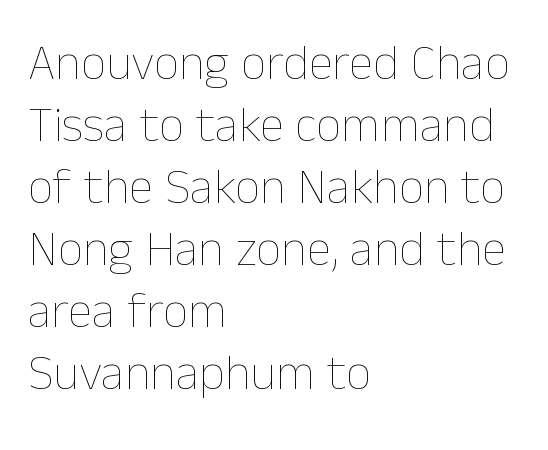
Is the letter spacing exaggerated? No — it looks like the ordinary default. A student would call this left alignment; a typographer would say flush left, rag right. Unbolded letterforms with no extra heft. No italicization has been applied; the sample stays upright.
